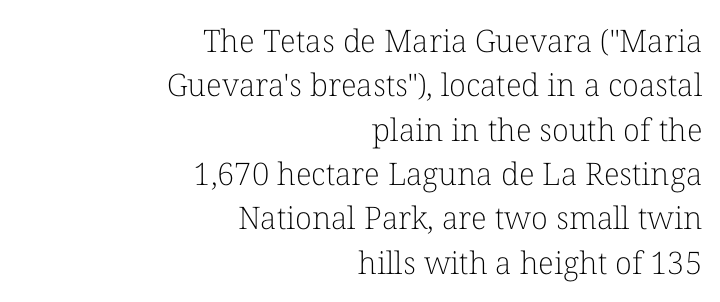
These lines sit exactly where default settings would place them. A clean baseline with only descenders dipping below it. Counters stay open thanks to moderate or lighter strokes. These lines are rendered in a variable-pitch font.
